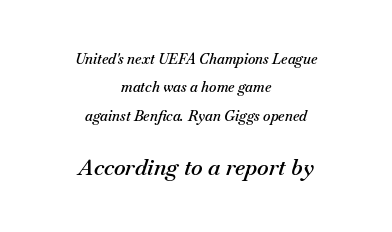
Q: Is the text bold? A: Semi-bold.
Q: Is the text italic (slanted)? A: Yes, it leans right by about 18 degrees.
Q: Is the text underlined? A: No.
Q: How is the paragraph aligned? A: Centered.
Q: Is the spacing between letters normal or unusually wide? A: Normal.
Q: Is the spacing between lines tight, normal or loose? A: Loose.
Q: Which block of text is set in a larger size, the first (top) or the second (bottom)? A: The second (bottom) one.
